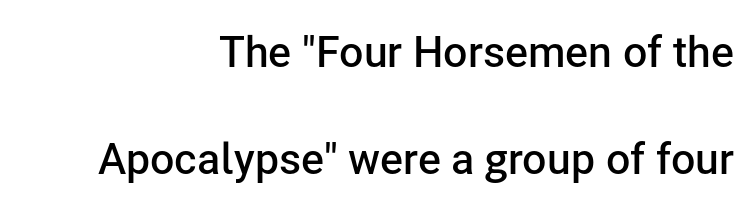
Q: Is the text bold? A: Semi-bold.
Q: Is the text italic (slanted)? A: No, it is upright.
Q: Is the typeface a serif or a sans-serif typeface? A: Sans-serif.
Q: Is the text underlined? A: No.
Q: How is the paragraph aligned? A: Right-aligned.
Q: Is the spacing between letters normal or unusually wide? A: Normal.
Q: Is the spacing between lines tight, normal or loose? A: Loose.
Q: Width (condensed, normal, or wide)? A: Normal.
Q: Stroke contrast? A: Low.
Q: x-height? A: Medium.
Q: Monospaced? A: No.
